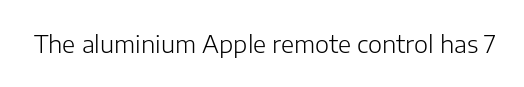
Only glyphs here, with clear space below each row. Notice how the stems are strictly vertical — no italics here. Between one letter and the next there's only the usual sliver of space. Is this a heavy cut? Hardly; it is regular or lighter.
